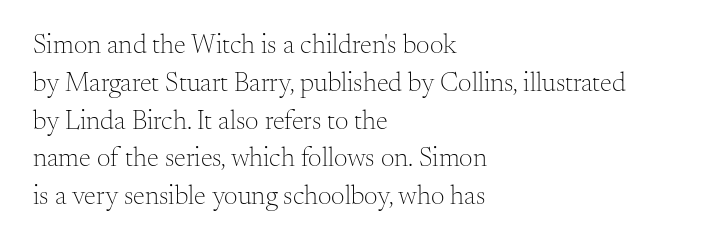
Q: Is the text bold? A: No.
Q: Is the text italic (slanted)? A: No, it is upright.
Q: Is the text underlined? A: No.
Q: How is the paragraph aligned? A: Left-aligned.
Q: Is the spacing between letters normal or unusually wide? A: Normal.
Q: Is the spacing between lines tight, normal or loose? A: Normal.
